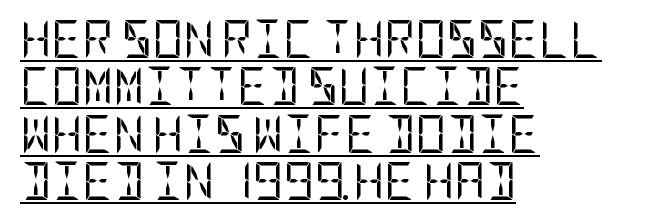
The typography opts for an upright posture over an oblique one. No feet cap the strokes, marking this as sans-serif type. The horizontal fit of the characters is conventional and even. Horizontally, the lines are justified to the leading edge only. Stem width sits at or under what a default text font uses. In terms of leading, this rendering sits right in the middle.
